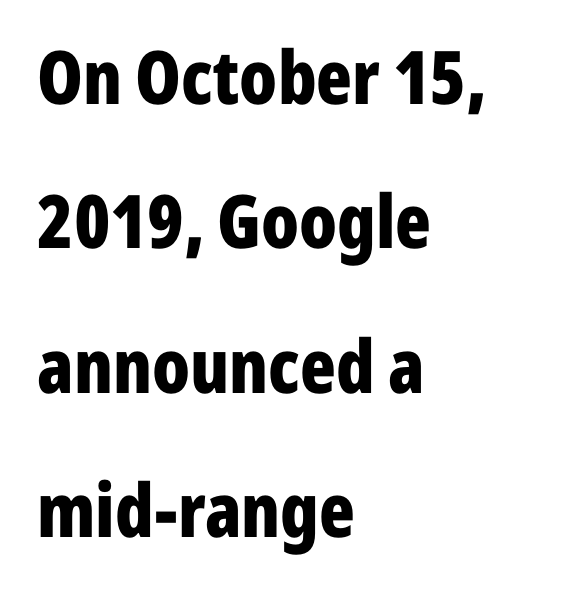
Q: Is the text bold? A: Yes.
Q: Is the text italic (slanted)? A: No, it is upright.
Q: Is the typeface a serif or a sans-serif typeface? A: Sans-serif.
Q: Is the text underlined? A: No.
Q: How is the paragraph aligned? A: Left-aligned.
Q: Is the spacing between letters normal or unusually wide? A: Normal.
Q: Is the spacing between lines tight, normal or loose? A: Loose.
Q: Width (condensed, normal, or wide)? A: Condensed.
Q: Stroke contrast? A: Low.
Q: x-height? A: Medium.
Q: Monospaced? A: No.
